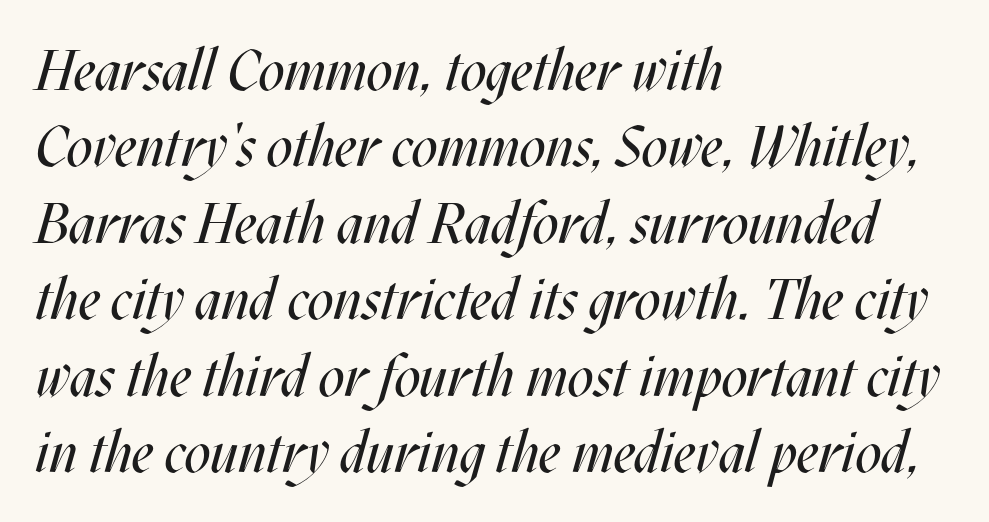
Does the lettering tilt? It does — this is italic. The line texture is even and compact thanks to regular tracking. Weight: regular or lighter. Letters rest on an invisible, unmarked baseline. A student would call this left alignment; a typographer would say flush left, rag right. Is this a fixed-width face? No — the glyphs have proportional, varying widths.
